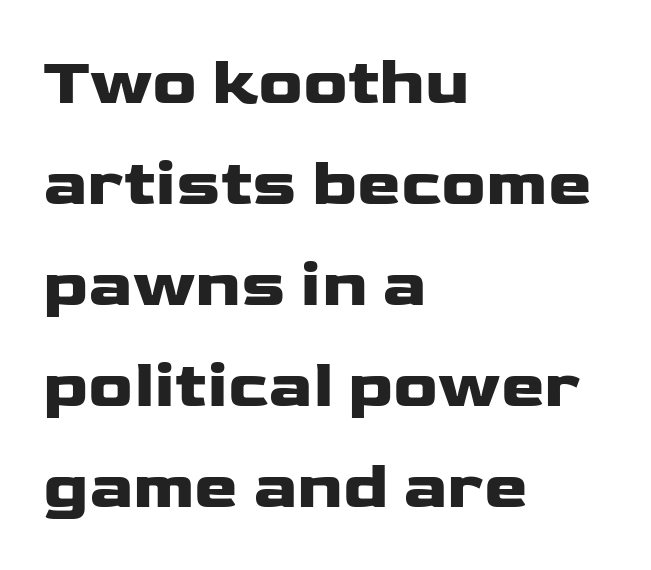
Q: Is the text bold? A: Yes.
Q: Is the text italic (slanted)? A: No, it is upright.
Q: Is the typeface a serif or a sans-serif typeface? A: Sans-serif.
Q: Is the text underlined? A: No.
Q: How is the paragraph aligned? A: Left-aligned.
Q: Is the spacing between letters normal or unusually wide? A: Normal.
Q: Is the spacing between lines tight, normal or loose? A: Normal.
Q: Width (condensed, normal, or wide)? A: Wide.
Q: Stroke contrast? A: Low.
Q: x-height? A: Medium.
Q: Monospaced? A: No.
